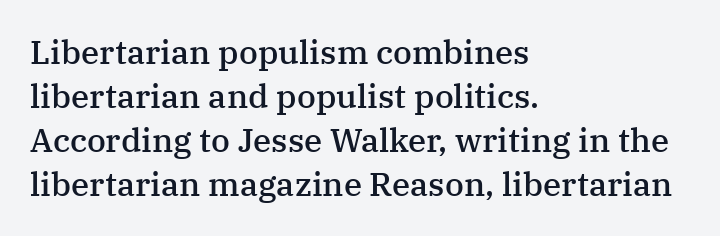
{"serif": "yes", "italic": "no", "bold": "semi", "weight": "semibold", "width": "normal", "stroke_contrast": "medium", "x_height": "medium", "monospaced": "no", "underline": "no", "align": "left", "line_spacing": "normal", "line_spacing_ratio": 1.33, "letter_spacing": "normal", "letter_spacing_em": 0.0, "glyph_px": 33}
